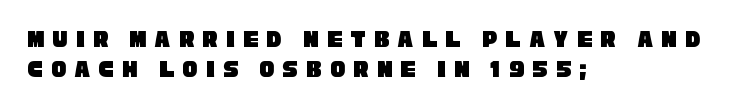
The image shows 25 px text type; set left-aligned, line spacing 1.19x, unusually wide letter spacing (+0.33 em), not underlined.
